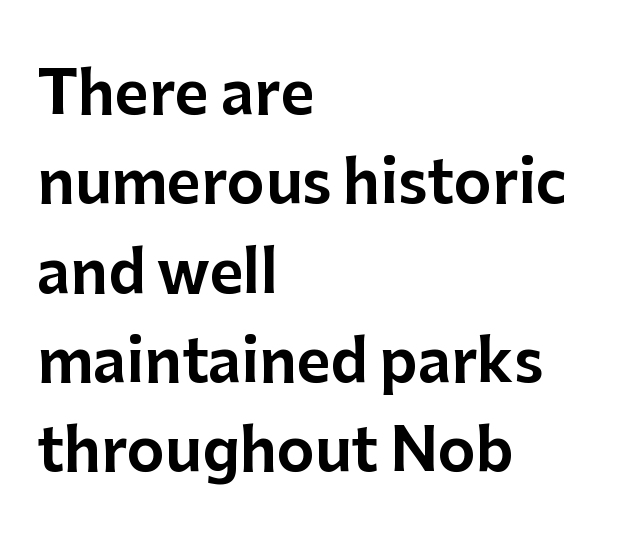
The image shows 58 px sans-serif type, upright; set left-aligned, normal line spacing (1.54x), normal letter spacing, not underlined; low stroke contrast and a medium x-height.
